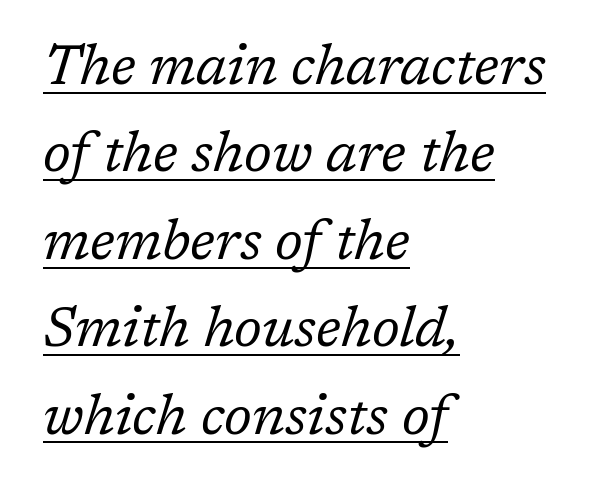
The image shows 55 px regular-weight serif type, italic (leaning right); set left-aligned, normal line spacing (1.59x), normal letter spacing, underlined; low stroke contrast and a medium x-height.
